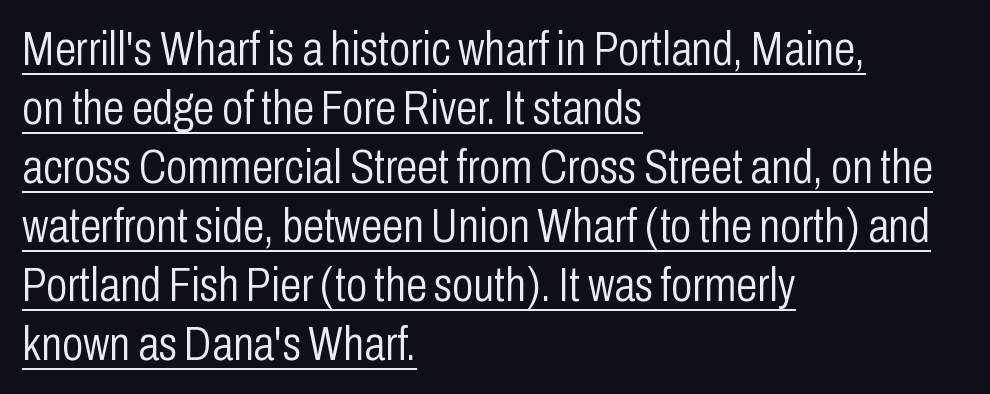
The letters stand straight up with perfectly vertical stems. The letters sit at their default tracking, neither squeezed nor spread. The weight would be labelled regular, book, light, or lighter still. Underlined type.
